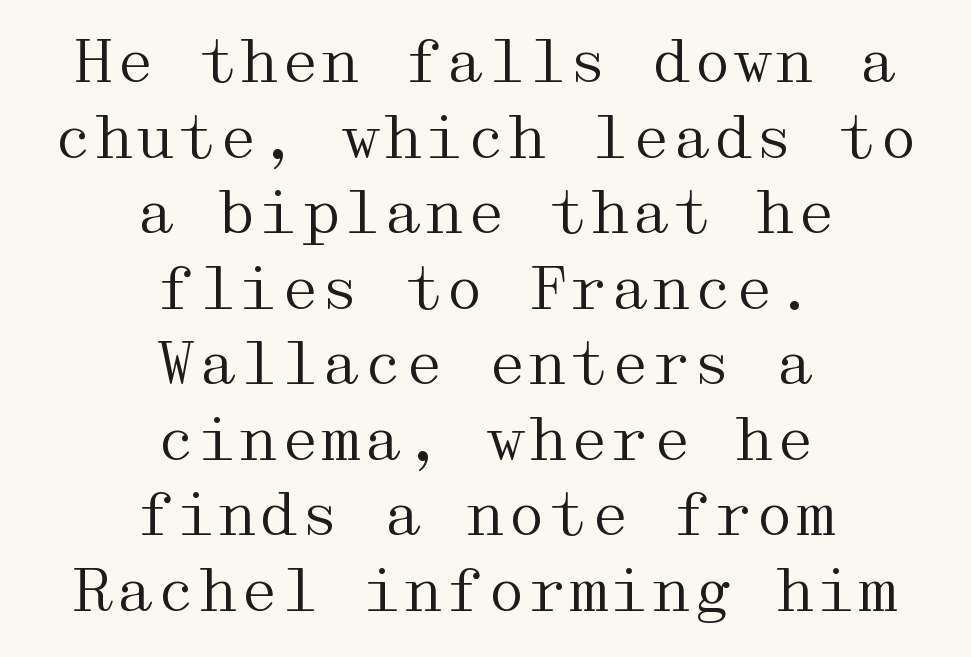
You could call the tracking neutral — neither tight nor loose. Look at the bottom of the vertical strokes: they flare into serifs here. Rule under the text: the space is simply empty. One-word summary of the alignment: center.
